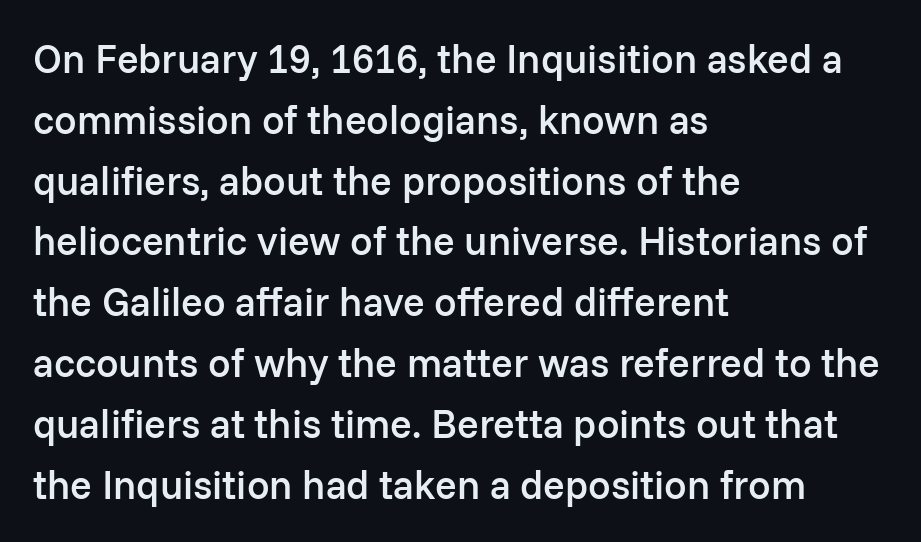
{"serif": "no", "italic": "no", "bold": "semi", "weight": "semibold", "width": "normal", "stroke_contrast": "low", "x_height": "medium", "monospaced": "no", "underline": "no", "align": "left", "line_spacing": "normal", "line_spacing_ratio": 1.52, "letter_spacing": "normal", "letter_spacing_em": 0.0, "glyph_px": 40}
